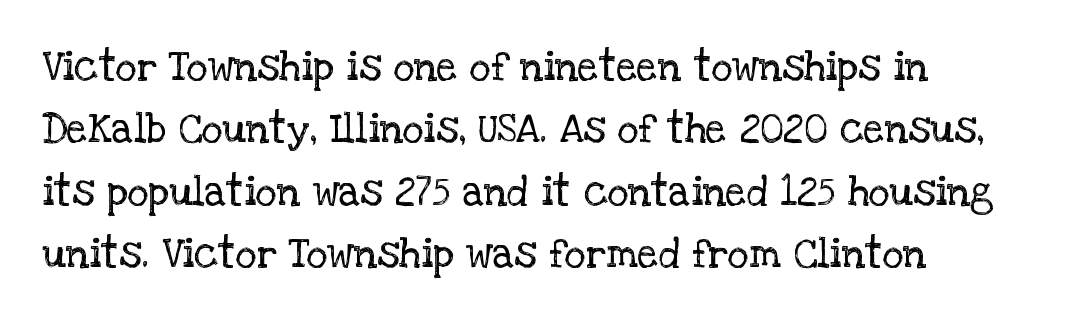
Q: Is the text bold? A: No.
Q: Is the text italic (slanted)? A: No, it is upright.
Q: Is the typeface a serif or a sans-serif typeface? A: Serif.
Q: Is the text underlined? A: No.
Q: How is the paragraph aligned? A: Left-aligned.
Q: Is the spacing between letters normal or unusually wide? A: Normal.
Q: Is the spacing between lines tight, normal or loose? A: Normal.
Q: Width (condensed, normal, or wide)? A: Normal.
Q: Stroke contrast? A: Low.
Q: x-height? A: Large.
Q: Monospaced? A: No.
